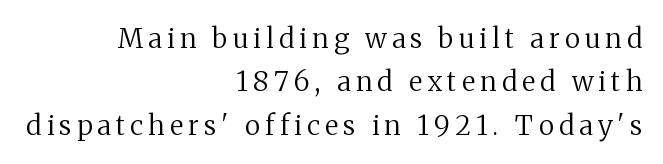
Q: Is the text bold? A: No.
Q: Is the text italic (slanted)? A: No, it is upright.
Q: Is the text underlined? A: No.
Q: How is the paragraph aligned? A: Right-aligned.
Q: Is the spacing between letters normal or unusually wide? A: Unusually wide.
Q: Is the spacing between lines tight, normal or loose? A: Normal.
